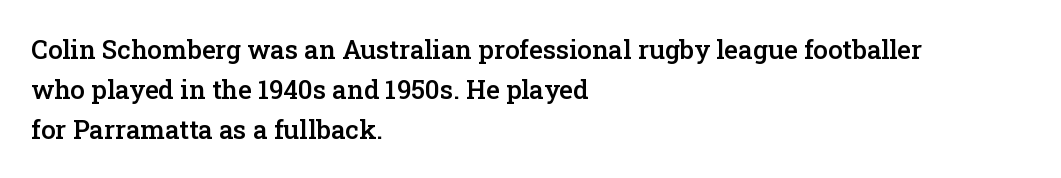
Ordinary non-slanted type is in use. Reading down the block, your eye returns to a fixed left position each line. These lines sit exactly where default settings would place them. Check the space under the baseline: it is left empty.
